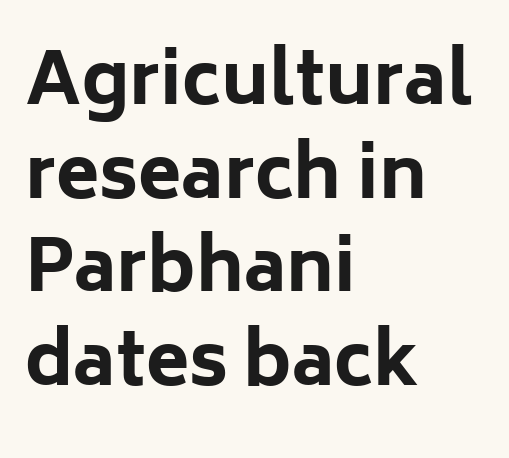
The image shows 71 px bold sans-serif type, upright; set left-aligned, normal line spacing (1.32x), normal letter spacing, not underlined; low stroke contrast and a medium x-height.
